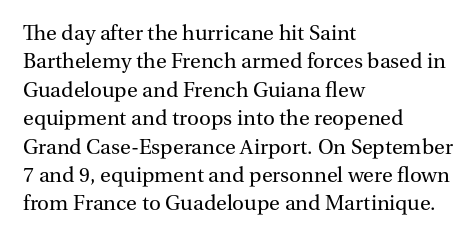
The image shows 22 px text type, upright; set left-aligned, normal line spacing (1.29x), normal letter spacing, not underlined.
